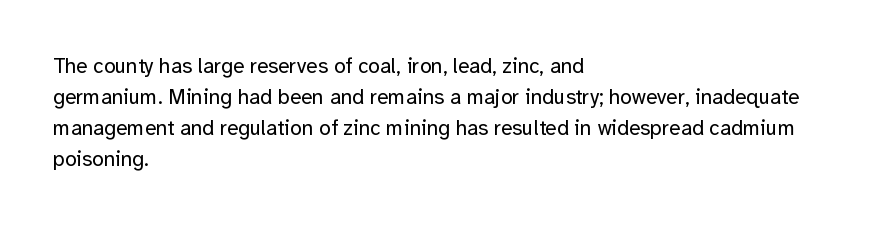
The image shows 21 px text type, upright; set left-aligned, normal line spacing (1.47x), normal letter spacing, not underlined.
